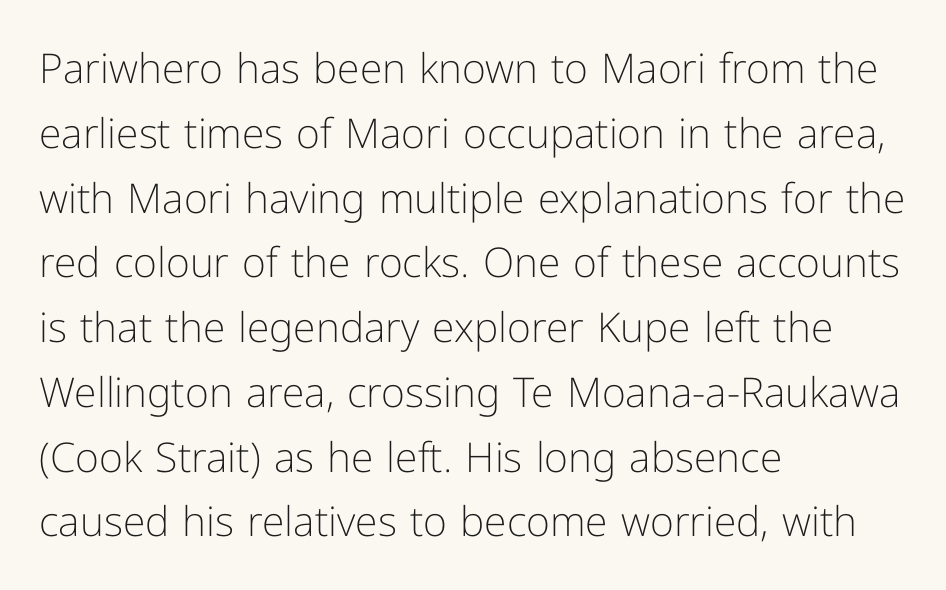
The image shows 41 px light sans-serif type, upright; set left-aligned, normal line spacing (1.58x), normal letter spacing, not underlined; low stroke contrast and a medium x-height.
